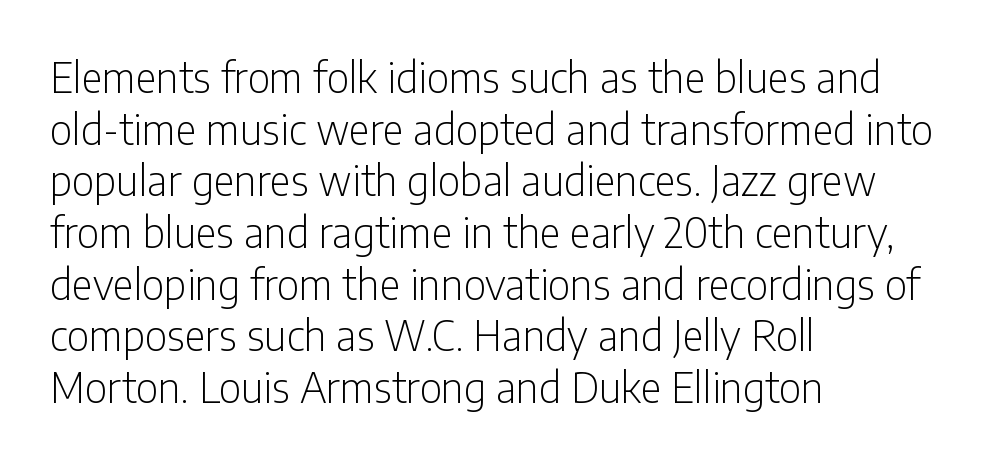
The image shows 41 px light, condensed sans-serif type, upright; set left-aligned, normal line spacing (1.26x), normal letter spacing, not underlined; low stroke contrast and a medium x-height.
